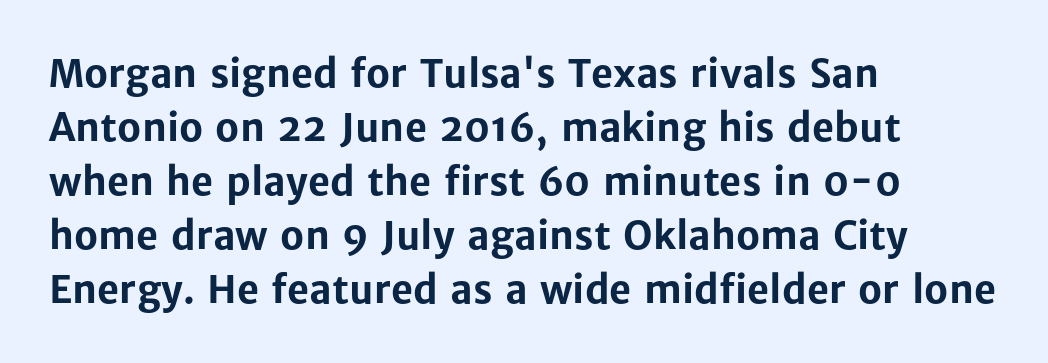
Q: Is the text bold? A: Yes.
Q: Is the text italic (slanted)? A: No, it is upright.
Q: Is the typeface a serif or a sans-serif typeface? A: Sans-serif.
Q: Is the text underlined? A: No.
Q: How is the paragraph aligned? A: Left-aligned.
Q: Is the spacing between letters normal or unusually wide? A: Normal.
Q: Is the spacing between lines tight, normal or loose? A: Normal.
Q: Width (condensed, normal, or wide)? A: Normal.
Q: Stroke contrast? A: Low.
Q: x-height? A: Medium.
Q: Monospaced? A: No.
